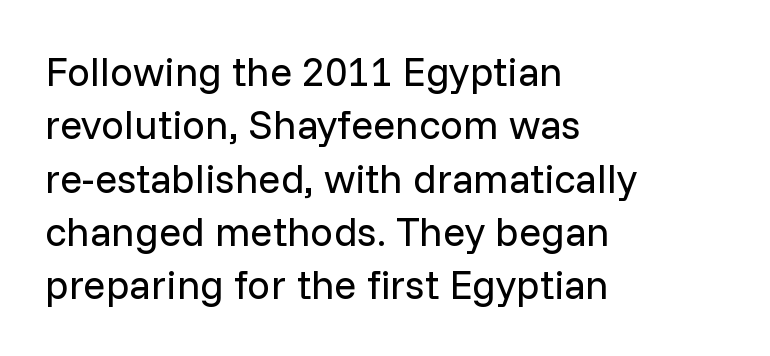
Q: Is the text bold? A: No.
Q: Is the text italic (slanted)? A: No, it is upright.
Q: Is the typeface a serif or a sans-serif typeface? A: Sans-serif.
Q: Is the text underlined? A: No.
Q: How is the paragraph aligned? A: Left-aligned.
Q: Is the spacing between letters normal or unusually wide? A: Normal.
Q: Is the spacing between lines tight, normal or loose? A: Normal.
Q: Width (condensed, normal, or wide)? A: Normal.
Q: Stroke contrast? A: Low.
Q: x-height? A: Medium.
Q: Monospaced? A: No.
